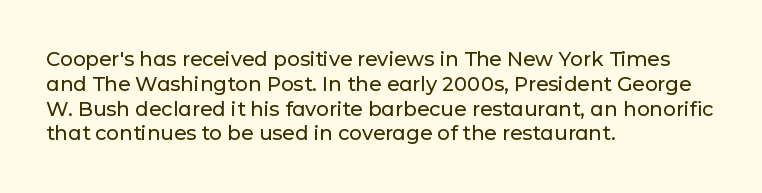
Q: Is the text italic (slanted)? A: No, it is upright.
Q: Is the text underlined? A: No.
Q: How is the paragraph aligned? A: Left-aligned.
Q: Is the spacing between letters normal or unusually wide? A: Normal.
